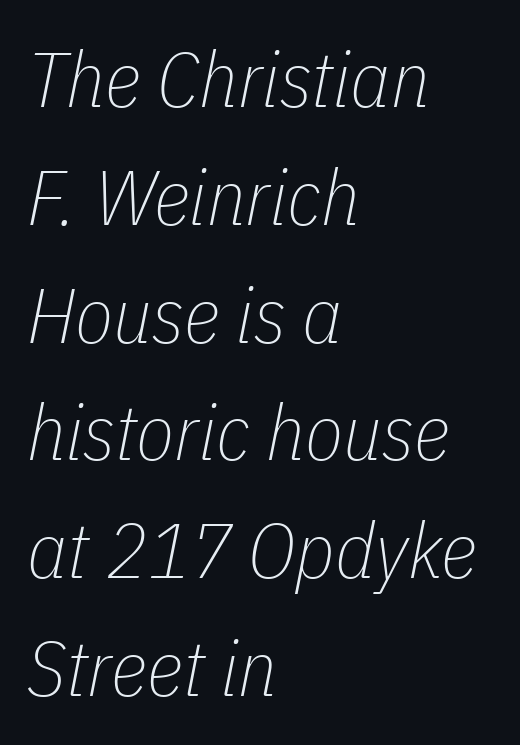
Q: Is the text bold? A: No.
Q: Is the text italic (slanted)? A: Yes, it leans right by about 11 degrees.
Q: Is the text underlined? A: No.
Q: How is the paragraph aligned? A: Left-aligned.
Q: Is the spacing between letters normal or unusually wide? A: Normal.
Q: Is the spacing between lines tight, normal or loose? A: Normal.
Q: Width (condensed, normal, or wide)? A: Condensed.
Q: Stroke contrast? A: Low.
Q: x-height? A: Medium.
Q: Monospaced? A: No.
